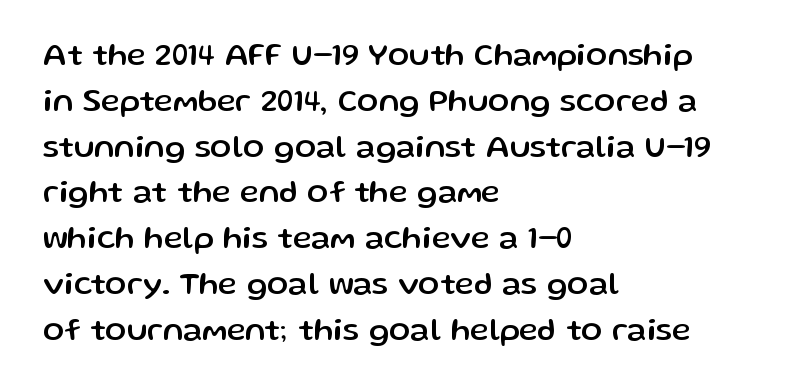
Q: Is the text italic (slanted)? A: No, it is upright.
Q: Is the typeface a serif or a sans-serif typeface? A: Sans-serif.
Q: Is the text underlined? A: No.
Q: How is the paragraph aligned? A: Left-aligned.
Q: Is the spacing between letters normal or unusually wide? A: Normal.
Q: Is the spacing between lines tight, normal or loose? A: Normal.
Q: Width (condensed, normal, or wide)? A: Normal.
Q: Stroke contrast? A: Low.
Q: x-height? A: Medium.
Q: Monospaced? A: No.
